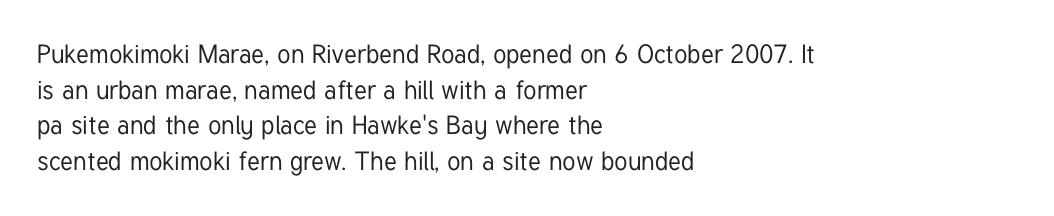
Compared with a centered layout, this one pins lines to the left instead. These lines were composed using upright roman letters. The type is set solid horizontally, with unmodified tracking. Vertical spacing — default. A bare baseline throughout the passage.
